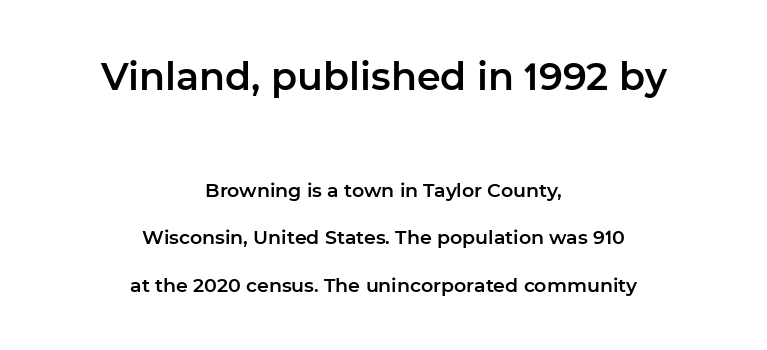
The image shows 38 px sans-serif type, upright; set centered, loose line spacing (2.49x), normal letter spacing, not underlined; the first (top) block is 2.0x larger; low stroke contrast and a medium x-height.
